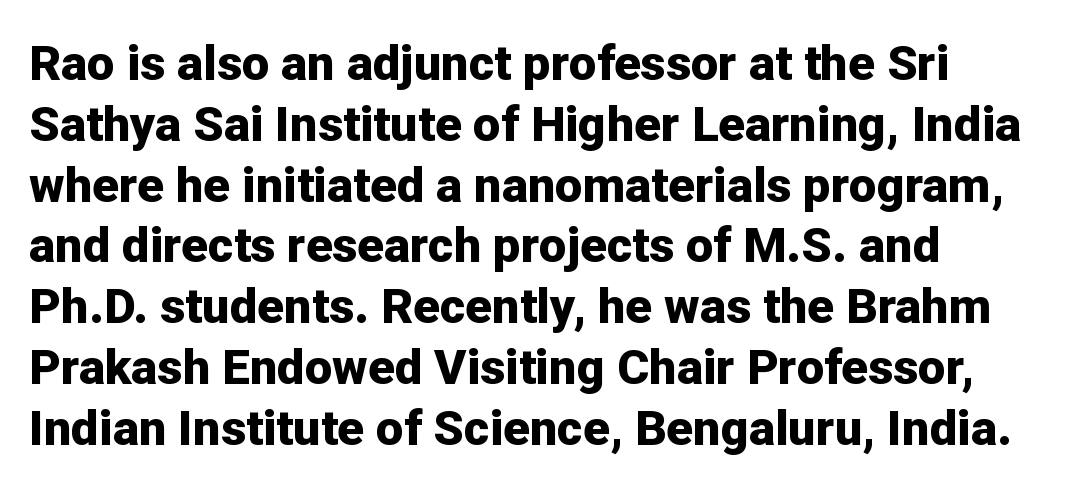
The image shows 49 px bold sans-serif type, upright; set left-aligned, line spacing 1.24x, normal letter spacing, not underlined; low stroke contrast and a medium x-height.
